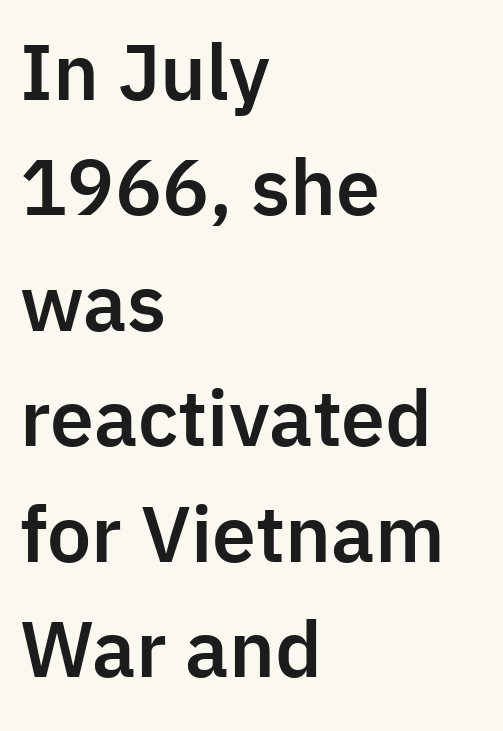
The image shows 75 px sans-serif type, upright; set left-aligned, normal line spacing (1.54x), normal letter spacing, not underlined; low stroke contrast and a medium x-height.
